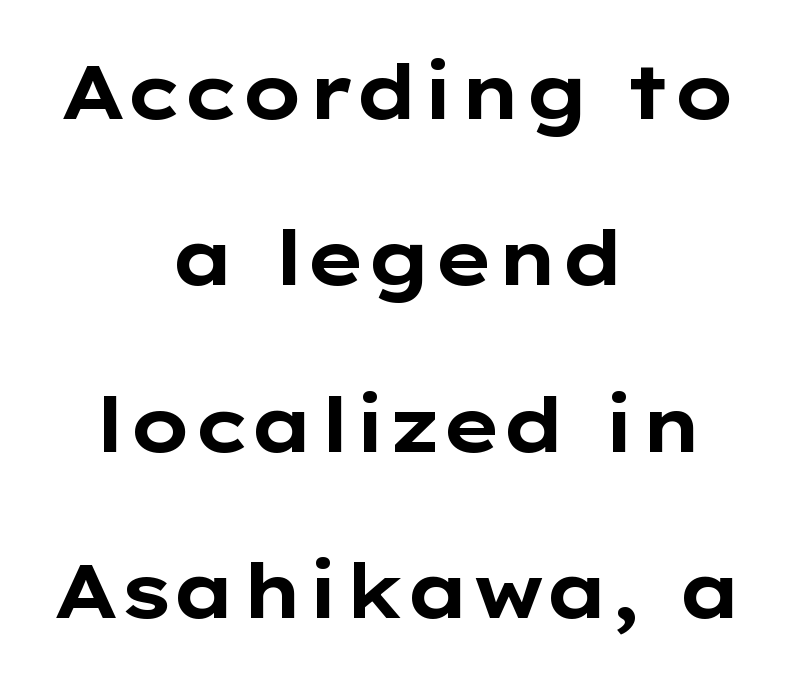
The image shows 75 px bold, wide sans-serif type, upright; set centered, loose line spacing (2.22x), normal letter spacing, not underlined; low stroke contrast and a medium x-height.
